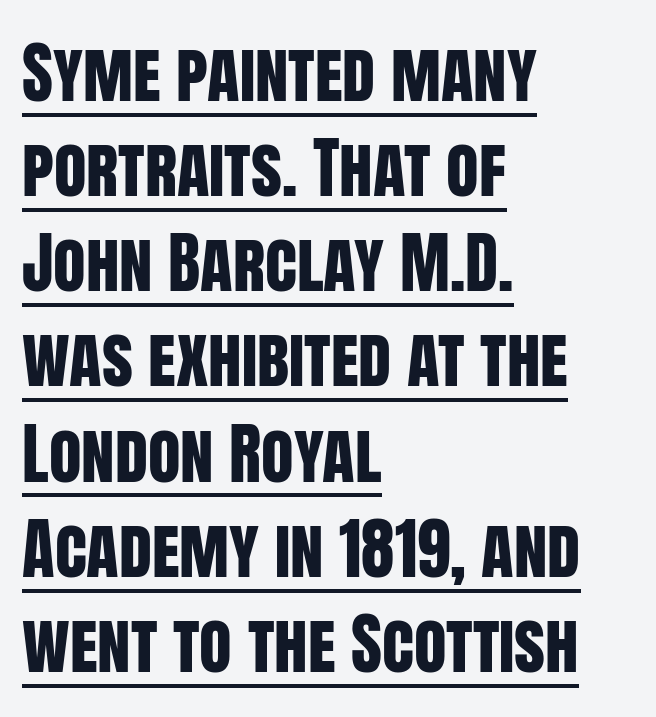
Q: Is the text italic (slanted)? A: No, it is upright.
Q: Is the typeface a serif or a sans-serif typeface? A: Sans-serif.
Q: Is the text underlined? A: Yes.
Q: How is the paragraph aligned? A: Left-aligned.
Q: Is the spacing between letters normal or unusually wide? A: Normal.
Q: Is the spacing between lines tight, normal or loose? A: Normal.
Q: Width (condensed, normal, or wide)? A: Condensed.
Q: Stroke contrast? A: Low.
Q: x-height? A: Large.
Q: Monospaced? A: No.
